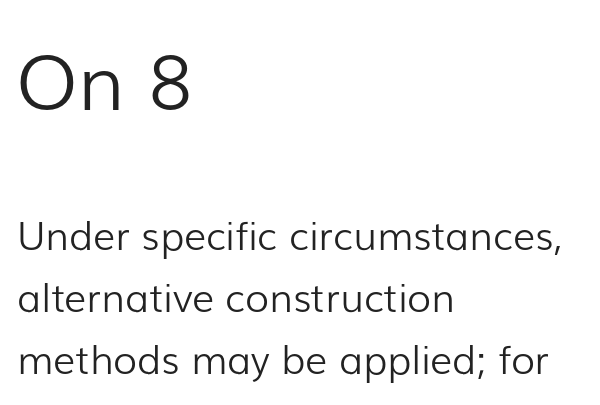
The characters are drawn with everyday or finer stroke widths. The composition opens big and finishes small. Each word holds together tightly as a unit, with standard inter-letter gaps. Unlike italic type, these characters show no tilt at all.
